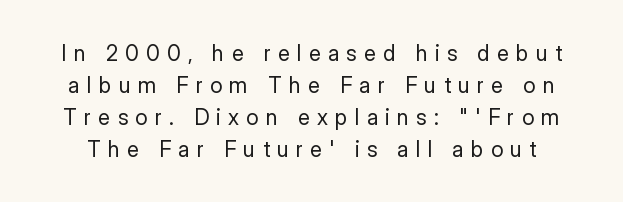
Q: Is the text bold? A: No.
Q: Is the text italic (slanted)? A: No, it is upright.
Q: Is the text underlined? A: No.
Q: Is the spacing between letters normal or unusually wide? A: Unusually wide.
Q: Is the spacing between lines tight, normal or loose? A: Normal.
